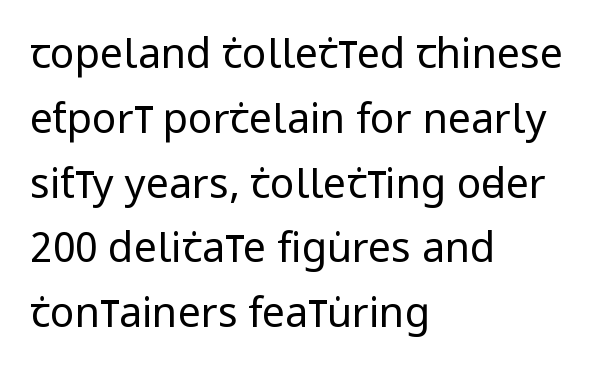
{"serif": "no", "italic": "no", "bold": "no", "weight": "regular", "width": "condensed", "stroke_contrast": "low", "x_height": "large", "monospaced": "no", "underline": "no", "align": "left", "line_spacing": "normal", "line_spacing_ratio": 1.58, "letter_spacing": "normal", "letter_spacing_em": 0.0, "glyph_px": 41}
